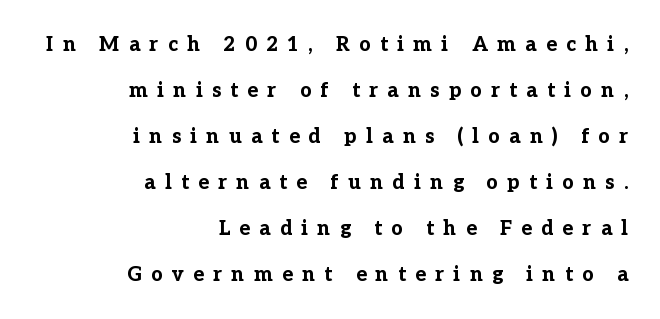
A great deal of white space separates one row of letters from the next. Short and long lines alike share a common ending point at right. These lines have a slow, spaced-out rhythm from letter to letter. The specimen reads as upright at a glance. The space beneath each line is pristine and unruled.
